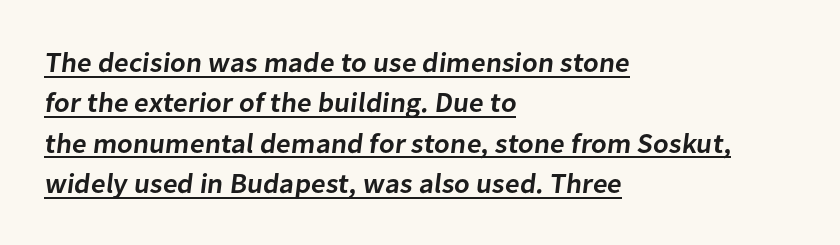
Looks like regular typesetting: each glyph gets only the width it needs. To sum up the face: it is a sans, with no serifs. The leading is moderate, giving the passage an even texture. Honestly, the underline is the first thing you notice here. Stroke thickness is moderately raised; the sample reads as semibold.
